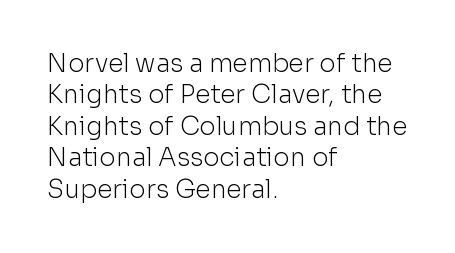
Q: Is the text bold? A: No.
Q: Is the text italic (slanted)? A: No, it is upright.
Q: Is the text underlined? A: No.
Q: How is the paragraph aligned? A: Left-aligned.
Q: Is the spacing between letters normal or unusually wide? A: Normal.
Q: Is the spacing between lines tight, normal or loose? A: Normal.
